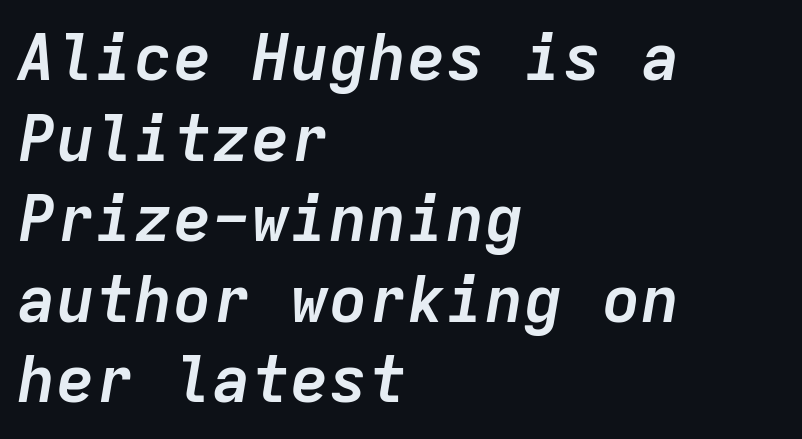
Layout note: lines flush left. Typesetter's note: full bold, strokes at maximum text heaviness. Decoration check: the copy has no underline. An italicized treatment has been applied to the whole sample. How are the letters spaced? Ordinarily, with no added tracking.
